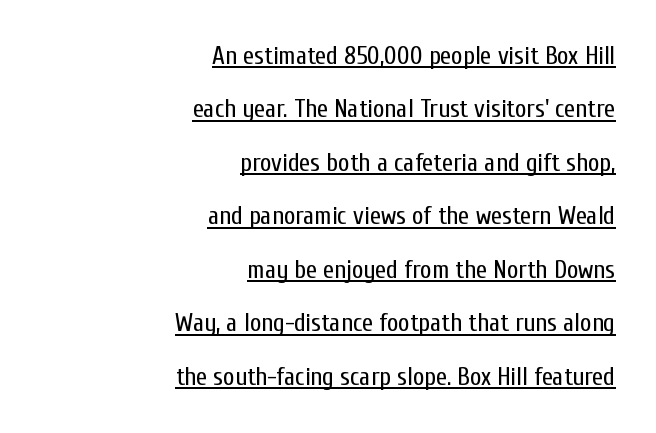
The image shows 25 px text type, upright; set right-aligned, loose line spacing (2.14x), normal letter spacing, underlined.
